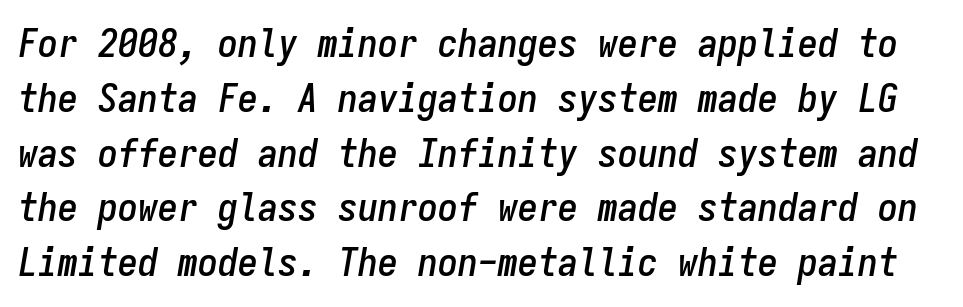
The image shows 40 px condensed type, italic (leaning right), monospaced; set normal line spacing (1.37x), normal letter spacing, not underlined; low stroke contrast and a medium x-height.
